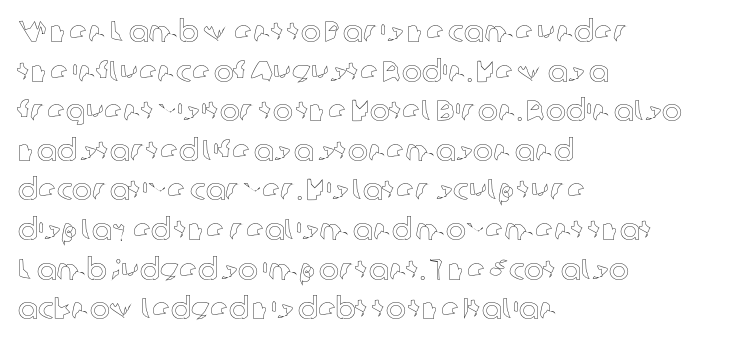
Note the varied advance widths — an 'i' is clearly narrower than an 'm'. Summary of vertical rhythm: regular, with standard interline spacing. Ascenders rise straight up at ninety degrees. Is the letter spacing exaggerated? No — it looks like the ordinary default. Leftover space on each line is placed entirely after the last word. Descenders are the only things crossing below the line.
